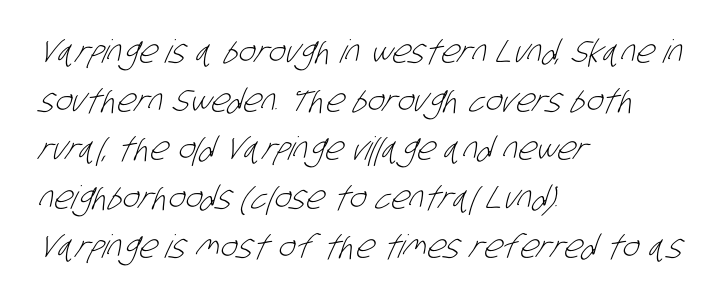
The passage shown is typed in a proportional face where columns would drift. Each line starts at the same left margin while the right side varies. How are the letters spaced? Ordinarily, with no added tracking. The space beneath each line is pristine and unruled.
